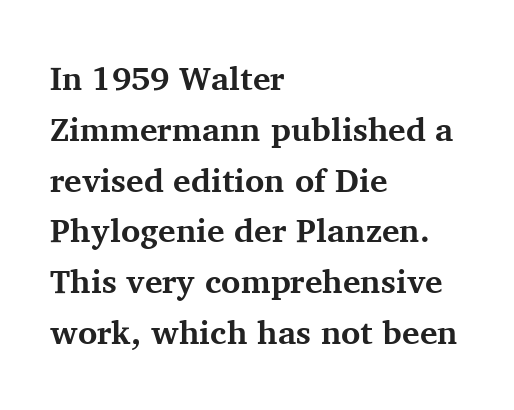
The image shows 33 px bold serif type, upright; set left-aligned, normal line spacing (1.54x), normal letter spacing, not underlined; medium stroke contrast and a medium x-height.
